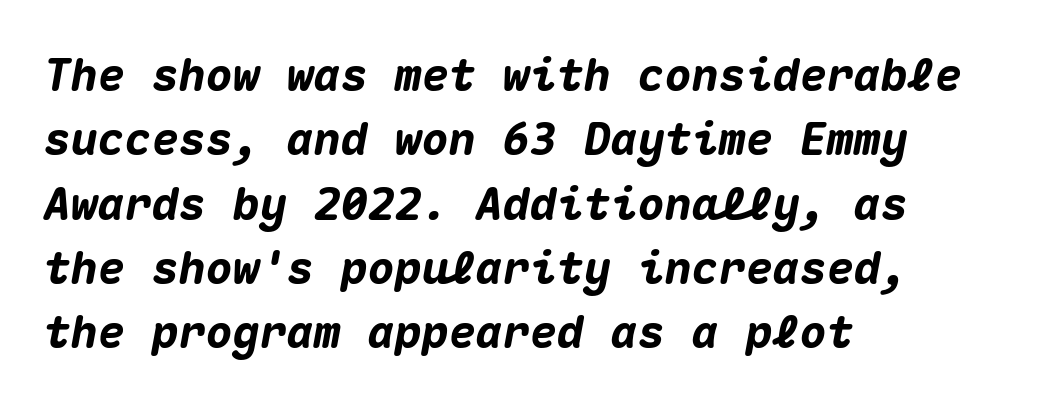
{"italic": "yes", "lean": "right", "slant_degrees": 10, "bold": "yes", "weight": "heavy", "width": "normal", "stroke_contrast": "medium", "x_height": "medium", "monospaced": "yes", "underline": "no", "align": "left", "line_spacing": "normal", "line_spacing_ratio": 1.43, "letter_spacing": "normal", "letter_spacing_em": 0.0, "glyph_px": 45}
